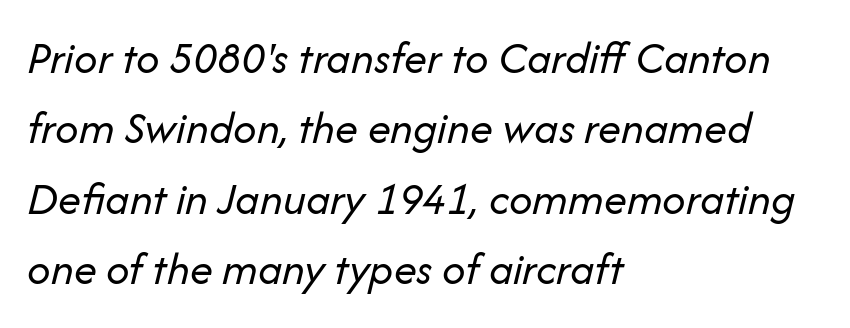
{"italic": "yes", "lean": "right", "slant_degrees": 14, "bold": "no", "weight": "regular", "width": "normal", "stroke_contrast": "low", "x_height": "medium", "monospaced": "no", "underline": "no", "align": "left", "line_spacing": "normal", "line_spacing_ratio": 1.53, "letter_spacing": "normal", "letter_spacing_em": 0.0, "glyph_px": 46}
